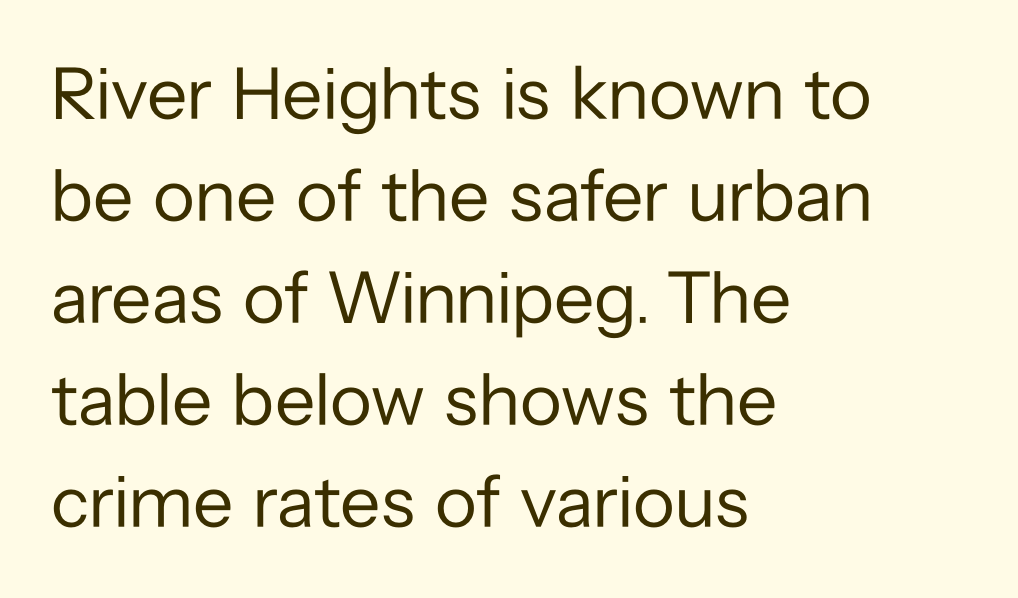
{"serif": "no", "italic": "no", "bold": "no", "weight": "regular", "width": "normal", "stroke_contrast": "low", "x_height": "medium", "monospaced": "no", "underline": "no", "align": "left", "line_spacing": "normal", "line_spacing_ratio": 1.38, "letter_spacing": "normal", "letter_spacing_em": 0.0, "glyph_px": 74}
